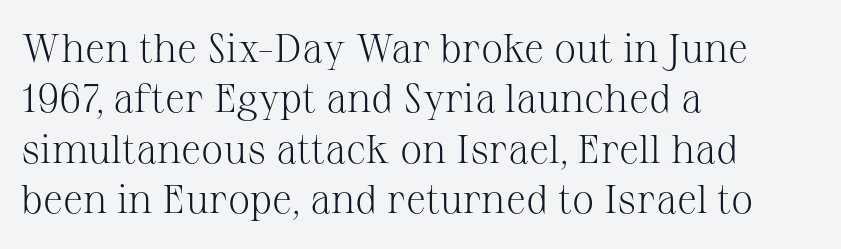
The image shows 40 px light serif type, upright; set left-aligned, normal line spacing (1.26x), normal letter spacing, not underlined; medium stroke contrast and a medium x-height.
